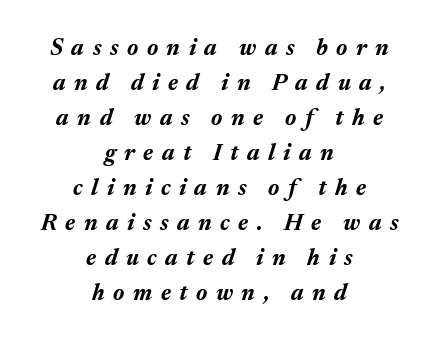
Observe the lean: these are italic letterforms. The whitespace from short lines is split evenly between both sides. The foot of each line stays bare and open. Plenty of ink on the page — the face is bold. Evenly set lines give the paragraph a standard silhouette. There is plenty of visible air inserted between adjacent glyphs.
